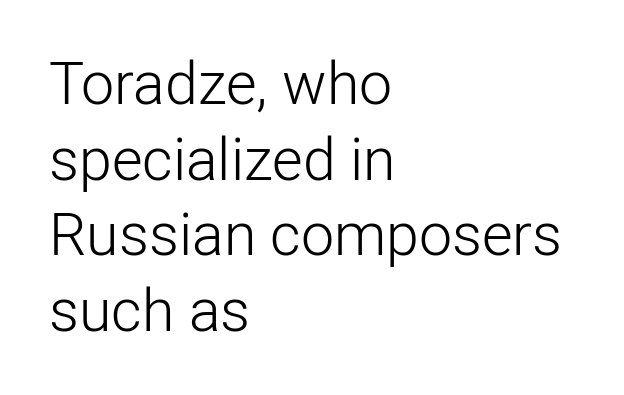
Q: Is the text bold? A: No.
Q: Is the text italic (slanted)? A: No, it is upright.
Q: Is the typeface a serif or a sans-serif typeface? A: Sans-serif.
Q: Is the text underlined? A: No.
Q: How is the paragraph aligned? A: Left-aligned.
Q: Is the spacing between letters normal or unusually wide? A: Normal.
Q: Is the spacing between lines tight, normal or loose? A: Normal.
Q: Width (condensed, normal, or wide)? A: Normal.
Q: Stroke contrast? A: Low.
Q: x-height? A: Medium.
Q: Monospaced? A: No.
